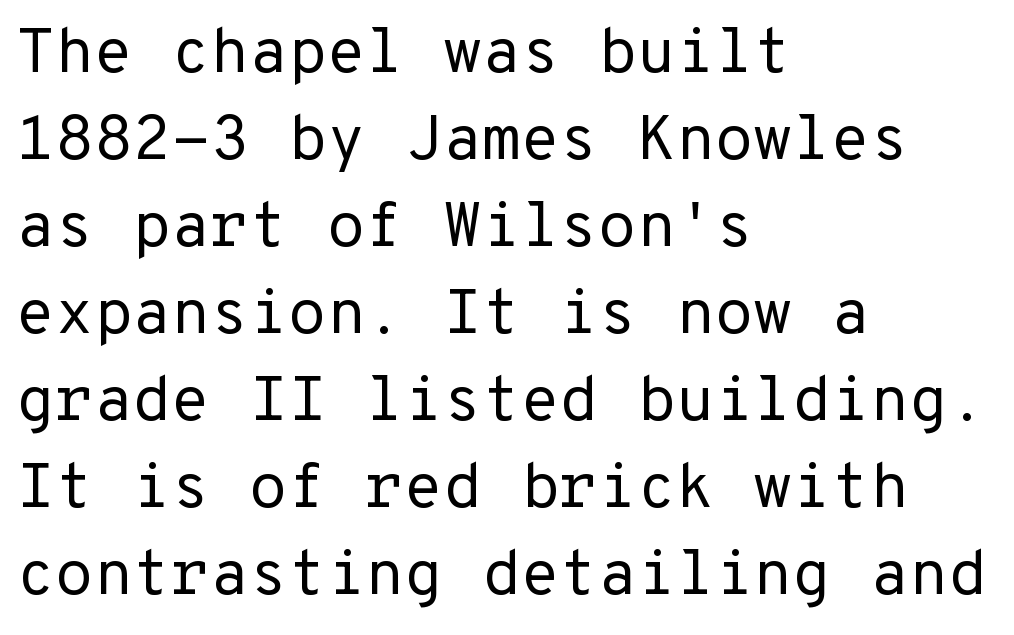
The image shows 63 px regular-weight sans-serif type, upright, monospaced; set left-aligned, normal line spacing (1.38x), normal letter spacing, not underlined; low stroke contrast and a medium x-height.
